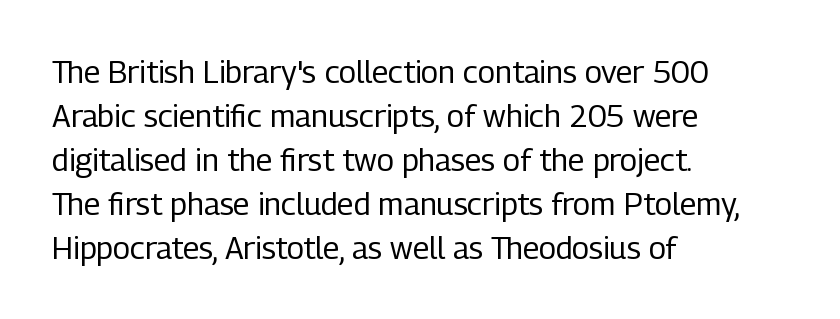
{"serif": "no", "italic": "no", "bold": "no", "weight": "regular", "width": "condensed", "stroke_contrast": "low", "x_height": "medium", "monospaced": "no", "underline": "no", "align": "left", "line_spacing": "normal", "line_spacing_ratio": 1.42, "letter_spacing": "normal", "letter_spacing_em": 0.0, "glyph_px": 31}
